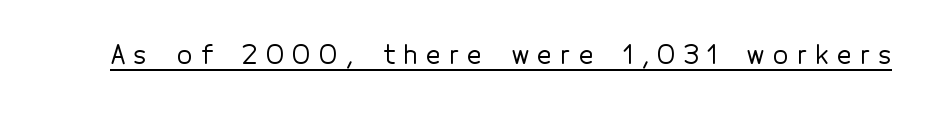
Upright lettering throughout. Observe the wide spacing: letters keep a clear distance from each other. What decoration does the sample have? An underline.
